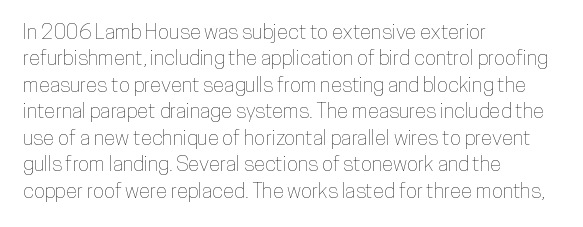
Is there much room between lines? A standard amount, neither cramped nor airy. The line texture is even and compact thanks to regular tracking. In terms of posture, this sample is upright. The paragraph has a hard left edge and a soft right edge. The strip under each line holds only bare page.
